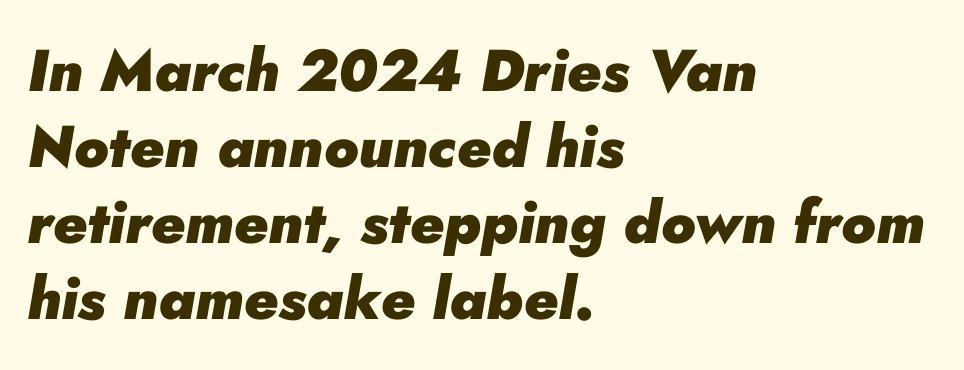
{"italic": "yes", "lean": "right", "slant_degrees": 10, "bold": "yes", "weight": "heavy", "width": "normal", "stroke_contrast": "low", "x_height": "small", "monospaced": "no", "underline": "no", "align": "left", "line_spacing": "normal", "line_spacing_ratio": 1.29, "letter_spacing": "normal", "letter_spacing_em": 0.0, "glyph_px": 59}
